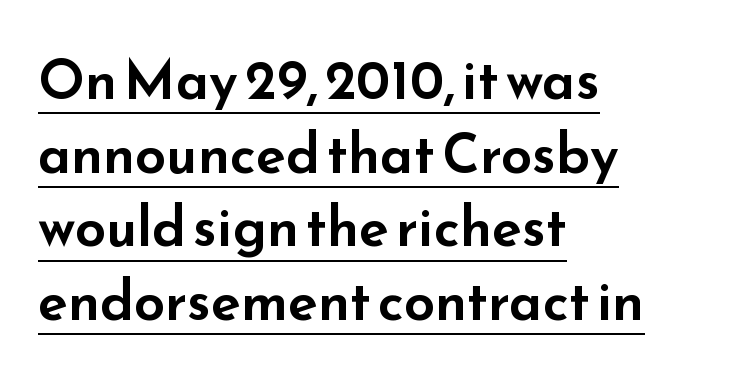
The letterforms sit shoulder to shoulder at normal distance. Nope, no serifs anywhere on these letters. Is this a fixed-width face? No — the glyphs have proportional, varying widths. A baseline rule has been typeset under these characters. This block has exactly the height ordinary leading produces. Line beginnings align vertically; line endings do not.
